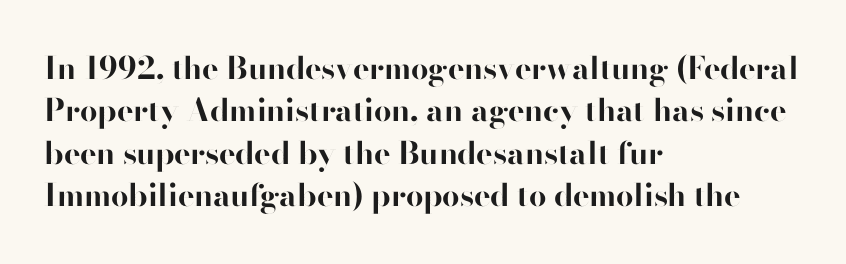
Look at the bottom of the vertical strokes: they stop flat, with no serifs. Words appear dense and cohesive because spacing is normal. Unlike italic type, these characters show no tilt at all. The designer left line spacing at the default. You'd pick this weight for a headline — it's a proper bold.
